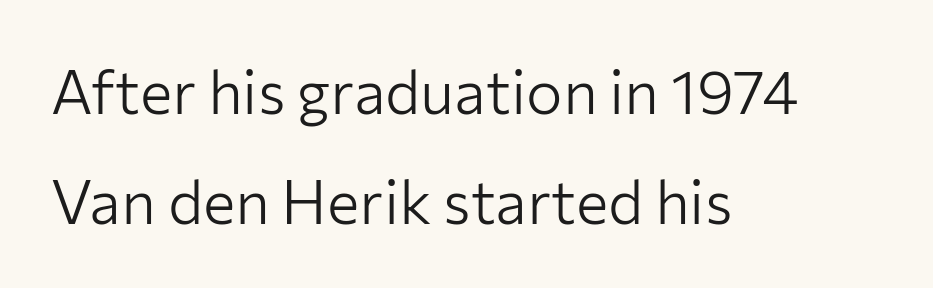
Q: Is the text bold? A: No.
Q: Is the text italic (slanted)? A: No, it is upright.
Q: Is the typeface a serif or a sans-serif typeface? A: Sans-serif.
Q: Is the text underlined? A: No.
Q: How is the paragraph aligned? A: Left-aligned.
Q: Is the spacing between letters normal or unusually wide? A: Normal.
Q: Width (condensed, normal, or wide)? A: Normal.
Q: Stroke contrast? A: Low.
Q: x-height? A: Medium.
Q: Monospaced? A: No.
